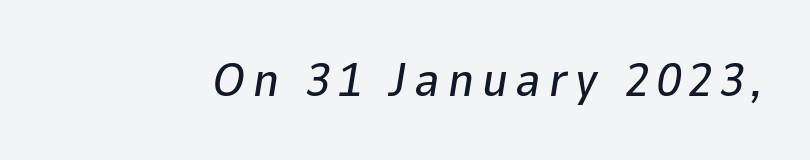
{"italic": "yes", "lean": "right", "slant_degrees": 9, "width": "normal", "stroke_contrast": "low", "x_height": "medium", "monospaced": "no", "underline": "no", "glyph_px": 48}
